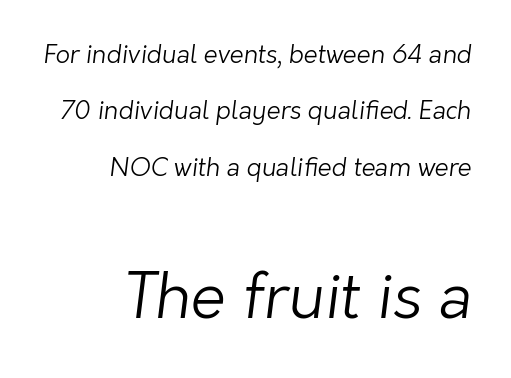
Q: Is the text bold? A: No.
Q: Is the typeface a serif or a sans-serif typeface? A: Sans-serif.
Q: Is the text underlined? A: No.
Q: How is the paragraph aligned? A: Right-aligned.
Q: Is the spacing between letters normal or unusually wide? A: Normal.
Q: Is the spacing between lines tight, normal or loose? A: Loose.
Q: Which block of text is set in a larger size, the first (top) or the second (bottom)? A: The second (bottom) one.
Q: Width (condensed, normal, or wide)? A: Normal.
Q: Stroke contrast? A: Low.
Q: x-height? A: Medium.
Q: Monospaced? A: No.
